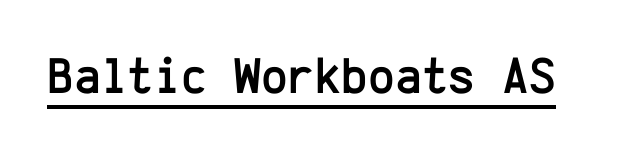
The image shows 51 px sans-serif type, upright, monospaced; set normal letter spacing, underlined; low stroke contrast and a medium x-height.
